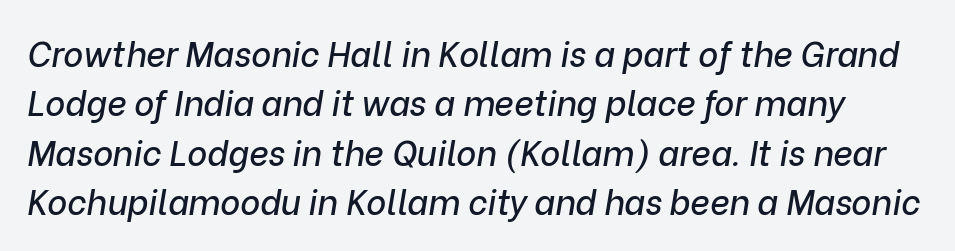
These lines are rendered in a variable-pitch font. Would a proofreader flag this as italicized? Yes. Each word holds together tightly as a unit, with standard inter-letter gaps. The passage shown stacks its lines at a standard gap. The area under the type is left untouched.
